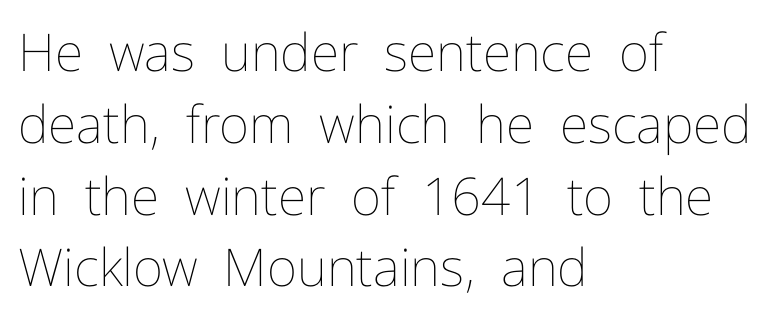
{"italic": "no", "bold": "no", "weight": "thin", "width": "normal", "stroke_contrast": "low", "x_height": "medium", "monospaced": "no", "underline": "no", "align": "left", "line_spacing": "normal", "line_spacing_ratio": 1.38, "letter_spacing": "normal", "letter_spacing_em": 0.0, "glyph_px": 52}
